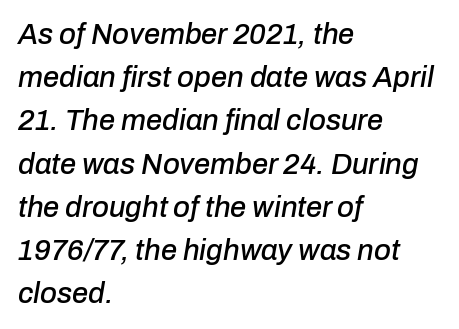
One-word summary of the alignment: left. The letters advance in unequal steps, a hallmark of proportional type. You can tell it's italic because the verticals aren't actually vertical. Leading matches the norm, producing a regular column.
